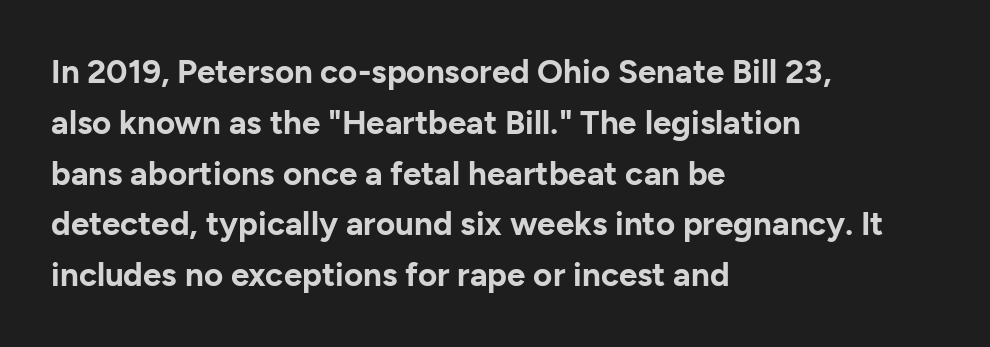
{"serif": "no", "italic": "no", "bold": "yes", "weight": "bold", "width": "normal", "stroke_contrast": "low", "x_height": "medium", "monospaced": "no", "underline": "no", "align": "left", "line_spacing": "normal", "line_spacing_ratio": 1.54, "letter_spacing": "normal", "letter_spacing_em": 0.0, "glyph_px": 33}
